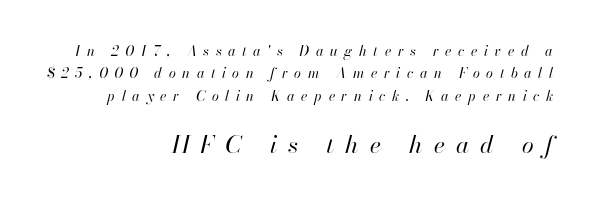
Look at the tracking — it's clearly loosened, letters drifting apart. Type size steps up from the first block to the second. The font sits on the lighter half of the weight spectrum, regular included. A typesetter would call this leading conventional body-copy spacing. All the whitespace from short lines collects on the left.
